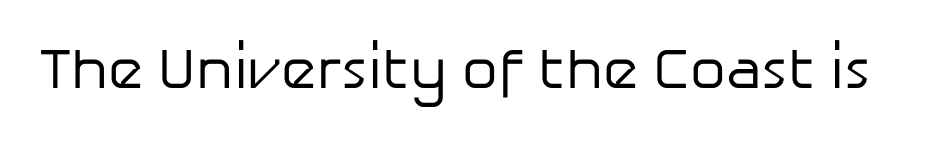
The words here are not underlined. Observe the ordinary spacing: letters are neighbours, not strangers. To sum up the face: it is a sans, with no serifs. This is the regular roman posture of the typeface. Think of a printed novel: that variable character pitch is what you see here.
